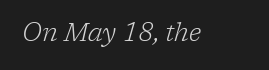
Notice how the stems are inclined rather than vertical — that's the hallmark of italics. The font is comparable to plain body text, perhaps lighter. Each row of text sits above clean, open space. Compared with typical body copy, the letter spacing here is the same.
